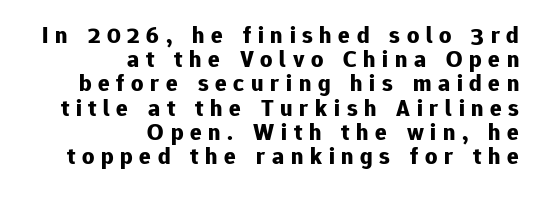
The image shows 24 px bold type, upright; set right-aligned, tight line spacing (1.01x), unusually wide letter spacing (+0.28 em), not underlined.
